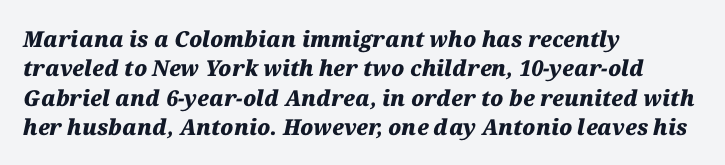
The image shows 22 px bold type, italic (leaning right); set left-aligned, normal line spacing (1.33x), normal letter spacing, not underlined.
